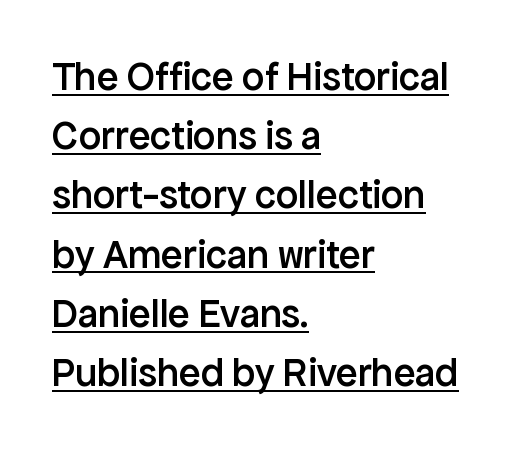
The image shows 40 px semibold sans-serif type, upright; set left-aligned, normal line spacing (1.48x), normal letter spacing, underlined; low stroke contrast and a medium x-height.
